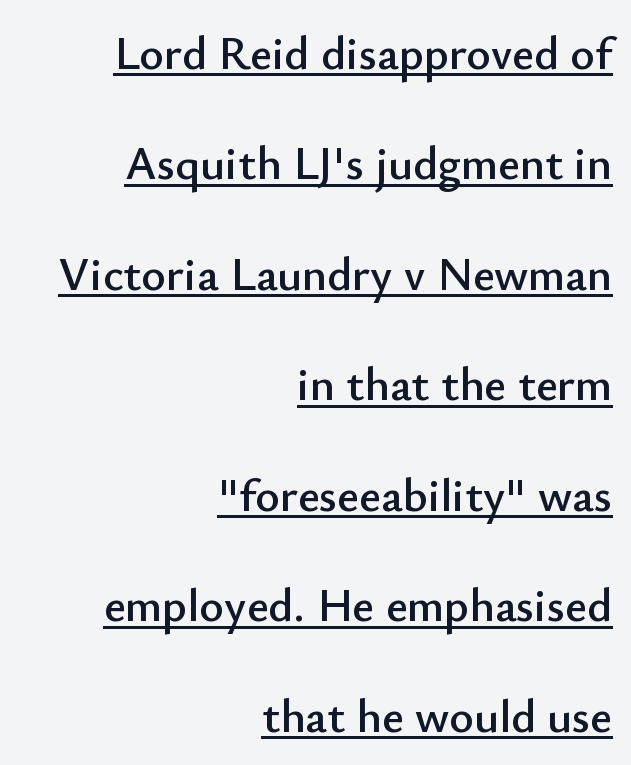
The image shows 47 px sans-serif type, upright; set right-aligned, loose line spacing (2.35x), normal letter spacing, underlined; low stroke contrast and a small x-height.
